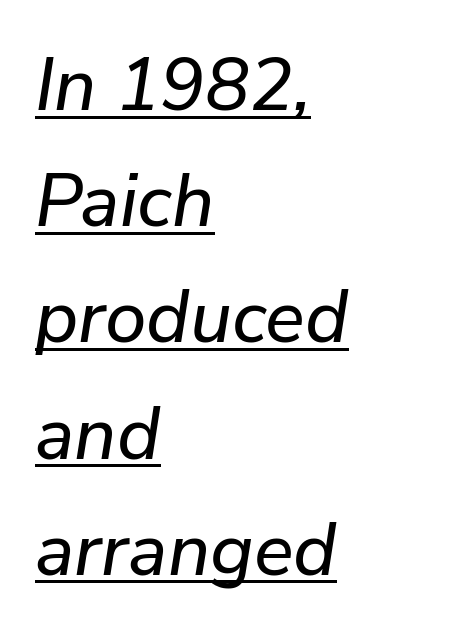
{"italic": "yes", "lean": "right", "slant_degrees": 9, "width": "normal", "stroke_contrast": "low", "x_height": "medium", "monospaced": "no", "underline": "yes", "align": "left", "line_spacing": "normal", "line_spacing_ratio": 1.57, "letter_spacing": "normal", "letter_spacing_em": 0.0, "glyph_px": 74}
